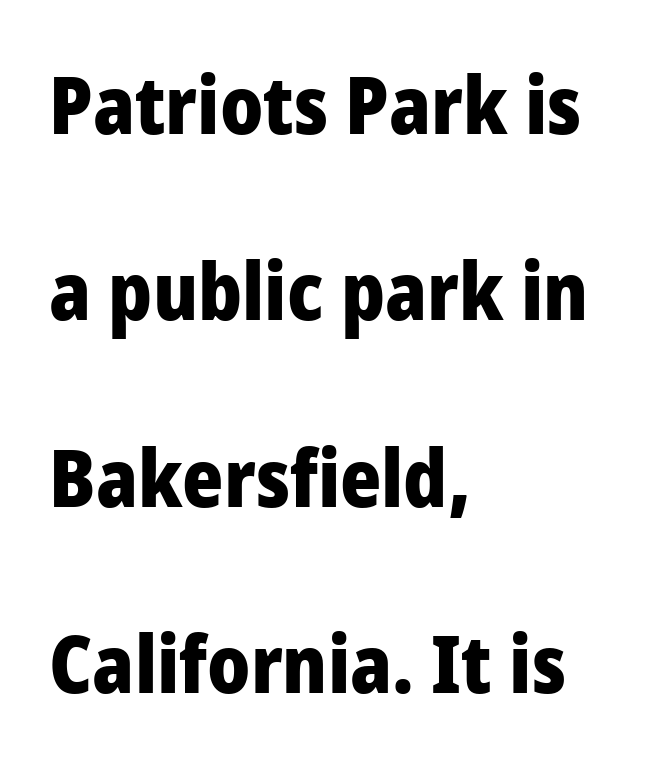
Q: Is the text bold? A: Yes.
Q: Is the text italic (slanted)? A: No, it is upright.
Q: Is the typeface a serif or a sans-serif typeface? A: Sans-serif.
Q: Is the text underlined? A: No.
Q: How is the paragraph aligned? A: Left-aligned.
Q: Is the spacing between letters normal or unusually wide? A: Normal.
Q: Is the spacing between lines tight, normal or loose? A: Loose.
Q: Width (condensed, normal, or wide)? A: Normal.
Q: Stroke contrast? A: Low.
Q: x-height? A: Medium.
Q: Monospaced? A: No.
